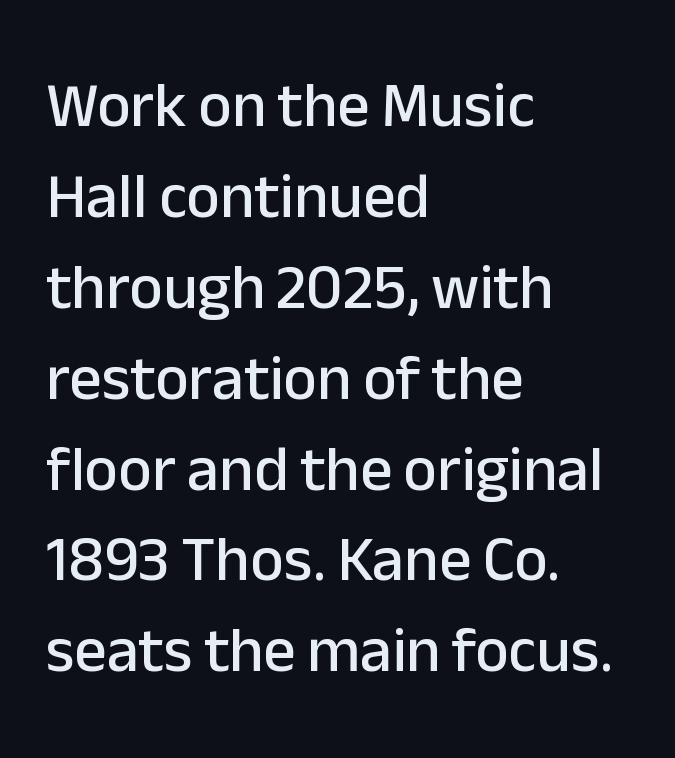
{"serif": "no", "italic": "no", "width": "normal", "stroke_contrast": "low", "x_height": "medium", "monospaced": "no", "underline": "no", "align": "left", "line_spacing": "normal", "line_spacing_ratio": 1.42, "letter_spacing": "normal", "letter_spacing_em": 0.0, "glyph_px": 64}
